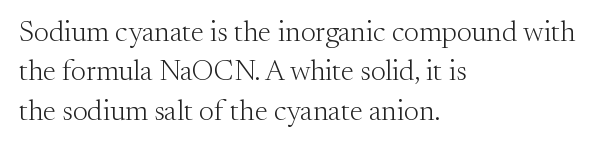
Q: Is the text bold? A: No.
Q: Is the text italic (slanted)? A: No, it is upright.
Q: Is the typeface a serif or a sans-serif typeface? A: Serif.
Q: Is the text underlined? A: No.
Q: How is the paragraph aligned? A: Left-aligned.
Q: Is the spacing between letters normal or unusually wide? A: Normal.
Q: Is the spacing between lines tight, normal or loose? A: Normal.
Q: Width (condensed, normal, or wide)? A: Normal.
Q: Stroke contrast? A: Medium.
Q: x-height? A: Small.
Q: Monospaced? A: No.
